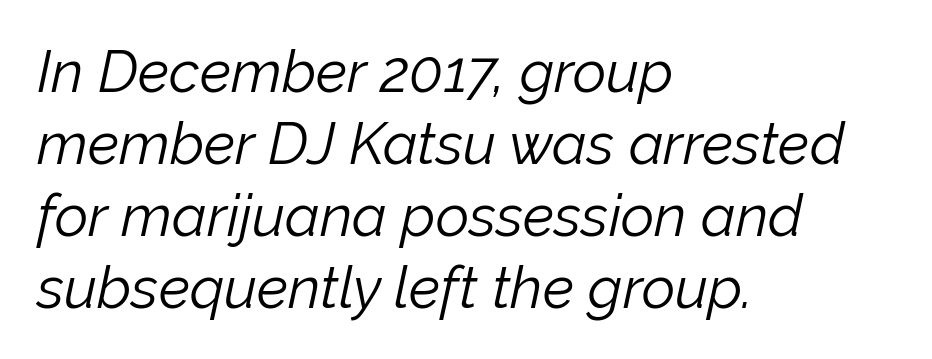
{"italic": "yes", "lean": "right", "slant_degrees": 12, "bold": "no", "weight": "light", "width": "normal", "stroke_contrast": "low", "x_height": "medium", "monospaced": "no", "underline": "no", "align": "left", "line_spacing_ratio": 1.24, "letter_spacing": "normal", "letter_spacing_em": 0.0, "glyph_px": 58}
